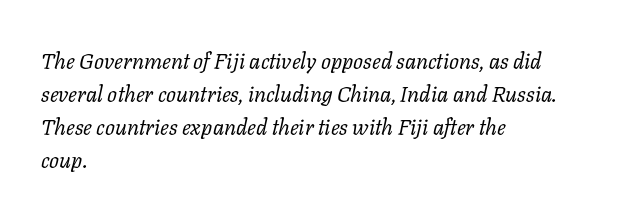
Q: Is the text bold? A: No.
Q: Is the text italic (slanted)? A: Yes, it leans right by about 11 degrees.
Q: Is the text underlined? A: No.
Q: How is the paragraph aligned? A: Left-aligned.
Q: Is the spacing between letters normal or unusually wide? A: Normal.
Q: Is the spacing between lines tight, normal or loose? A: Normal.
